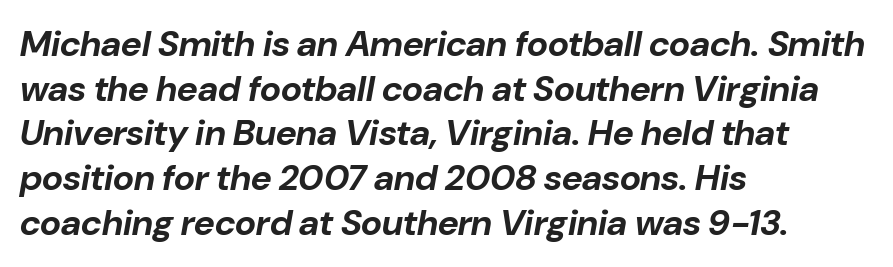
The image shows 36 px bold type, italic (leaning right); set left-aligned, line spacing 1.24x, normal letter spacing, not underlined; low stroke contrast and a medium x-height.
